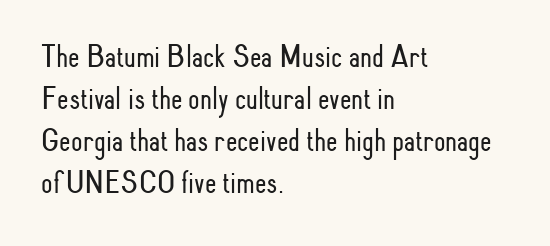
{"serif": "no", "italic": "no", "bold": "no", "weight": "light", "width": "condensed", "stroke_contrast": "low", "x_height": "small", "monospaced": "no", "underline": "no", "align": "left", "line_spacing": "normal", "line_spacing_ratio": 1.27, "letter_spacing": "normal", "letter_spacing_em": 0.0, "glyph_px": 33}
